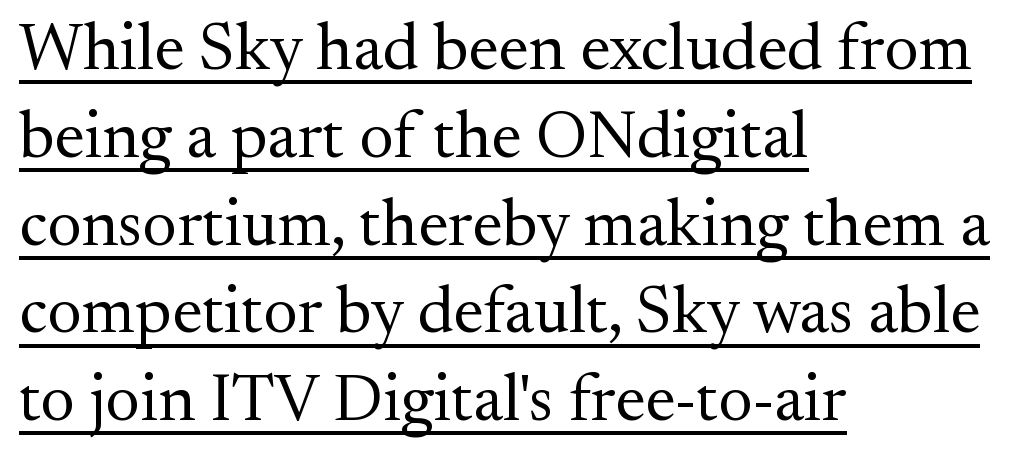
Q: Is the text bold? A: No.
Q: Is the text italic (slanted)? A: No, it is upright.
Q: Is the typeface a serif or a sans-serif typeface? A: Serif.
Q: Is the text underlined? A: Yes.
Q: How is the paragraph aligned? A: Left-aligned.
Q: Is the spacing between letters normal or unusually wide? A: Normal.
Q: Is the spacing between lines tight, normal or loose? A: Normal.
Q: Width (condensed, normal, or wide)? A: Normal.
Q: Stroke contrast? A: Medium.
Q: x-height? A: Small.
Q: Monospaced? A: No.
